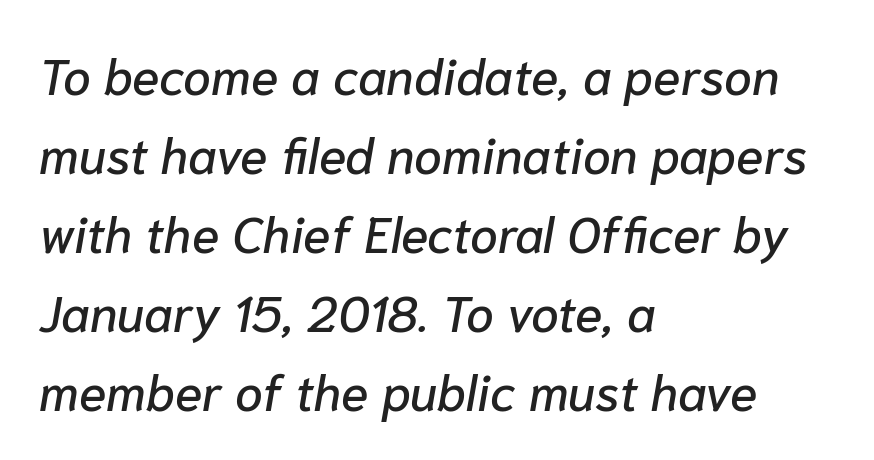
Q: Is the text italic (slanted)? A: Yes, it leans right by about 10 degrees.
Q: Is the text underlined? A: No.
Q: How is the paragraph aligned? A: Left-aligned.
Q: Is the spacing between letters normal or unusually wide? A: Normal.
Q: Is the spacing between lines tight, normal or loose? A: Normal.
Q: Width (condensed, normal, or wide)? A: Normal.
Q: Stroke contrast? A: Low.
Q: x-height? A: Medium.
Q: Monospaced? A: No.
